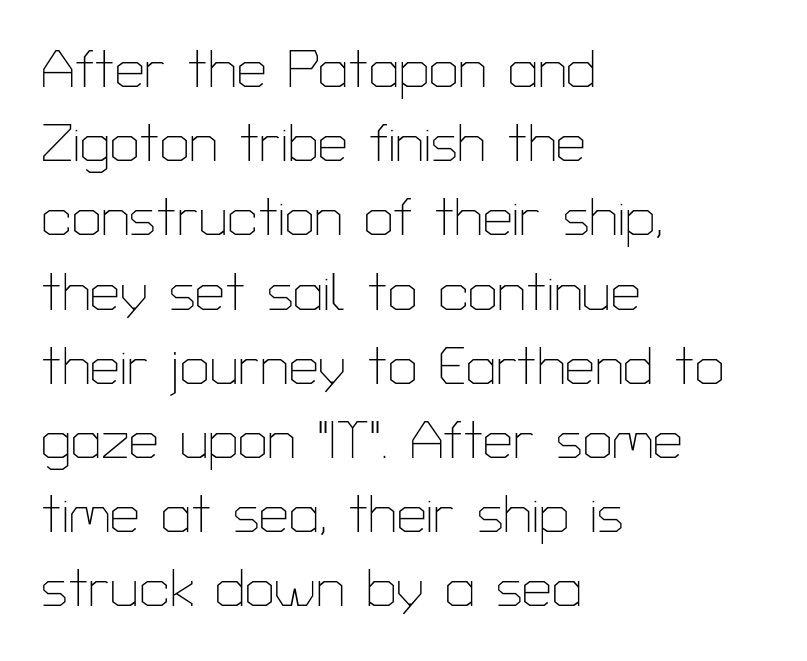
The image shows 53 px thin sans-serif type, upright; set left-aligned, normal line spacing (1.4x), normal letter spacing, not underlined; low stroke contrast and a medium x-height.
